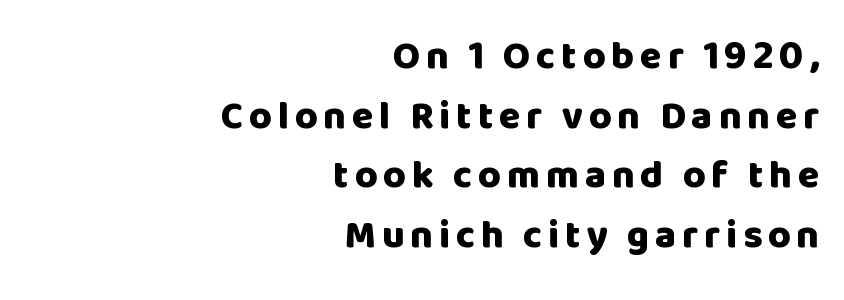
Quick note: underline off. Typographic density is high because the face is bold. The passage shown is typed in a proportional face where columns would drift. These lines sit exactly where default settings would place them.
